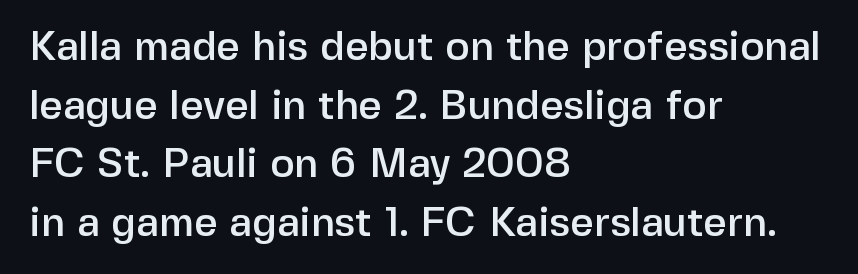
The string is rendered with underlining switched off. This is the regular roman posture of the typeface. The designer went with a sans here, leaving each stem footless. Letter spacing: default. A classic flush-left, rag-right setting is used for this passage. The passage shown stacks its lines at a standard gap.
